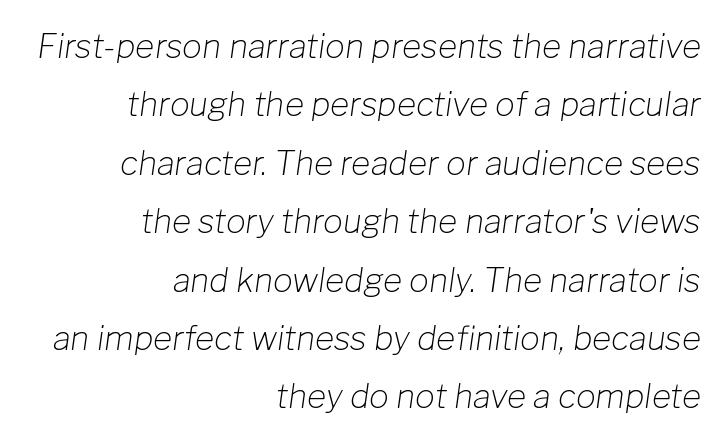
Q: Is the text bold? A: No.
Q: Is the text italic (slanted)? A: Yes, it leans right by about 8 degrees.
Q: Is the text underlined? A: No.
Q: How is the paragraph aligned? A: Right-aligned.
Q: Is the spacing between letters normal or unusually wide? A: Normal.
Q: Width (condensed, normal, or wide)? A: Normal.
Q: Stroke contrast? A: Low.
Q: x-height? A: Medium.
Q: Monospaced? A: No.
